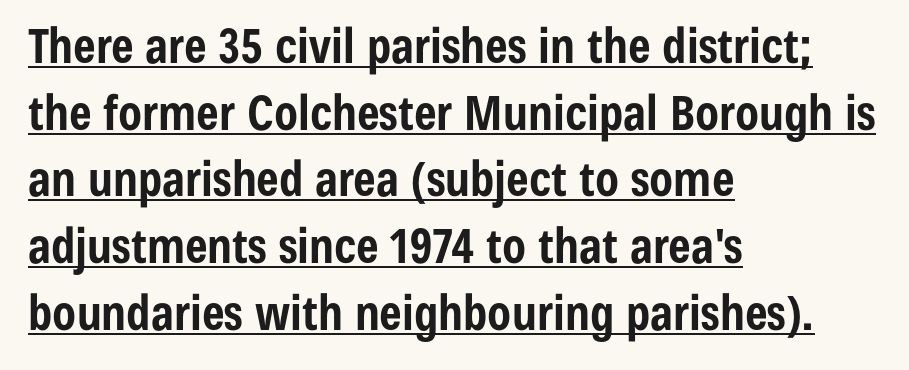
Q: Is the text bold? A: Yes.
Q: Is the text italic (slanted)? A: No, it is upright.
Q: Is the typeface a serif or a sans-serif typeface? A: Sans-serif.
Q: Is the text underlined? A: Yes.
Q: How is the paragraph aligned? A: Left-aligned.
Q: Is the spacing between letters normal or unusually wide? A: Normal.
Q: Is the spacing between lines tight, normal or loose? A: Normal.
Q: Width (condensed, normal, or wide)? A: Condensed.
Q: Stroke contrast? A: Low.
Q: x-height? A: Medium.
Q: Monospaced? A: No.
